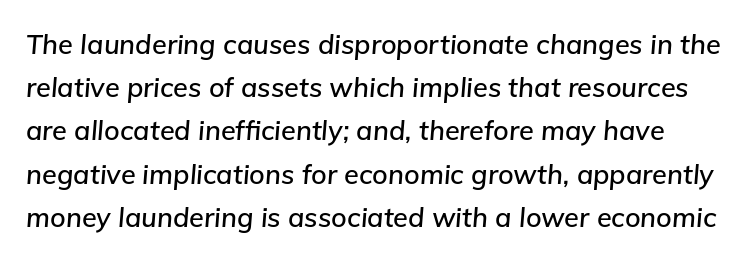
The image shows 27 px text type, italic (leaning right); set normal line spacing (1.6x), normal letter spacing, not underlined.
